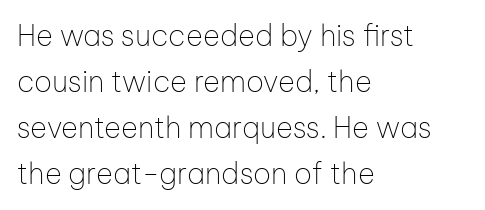
{"serif": "no", "italic": "no", "bold": "no", "weight": "thin", "width": "normal", "stroke_contrast": "low", "x_height": "medium", "monospaced": "no", "underline": "no", "align": "left", "line_spacing": "normal", "line_spacing_ratio": 1.59, "letter_spacing": "normal", "letter_spacing_em": 0.0, "glyph_px": 29}
